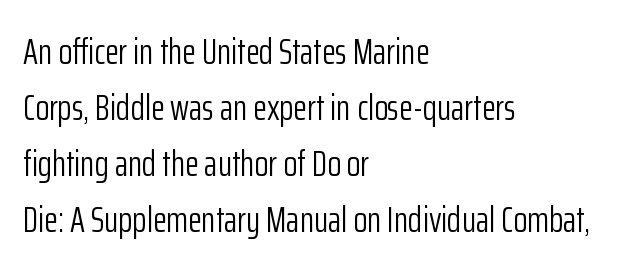
The image shows 36 px light, condensed sans-serif type, upright; set left-aligned, normal line spacing (1.56x), normal letter spacing, not underlined; low stroke contrast and a medium x-height.
